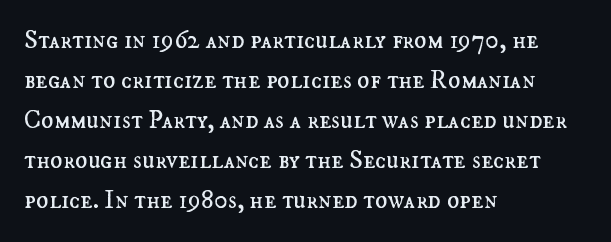
The image shows 26 px text type, upright; set left-aligned, normal line spacing (1.54x), normal letter spacing, not underlined.
